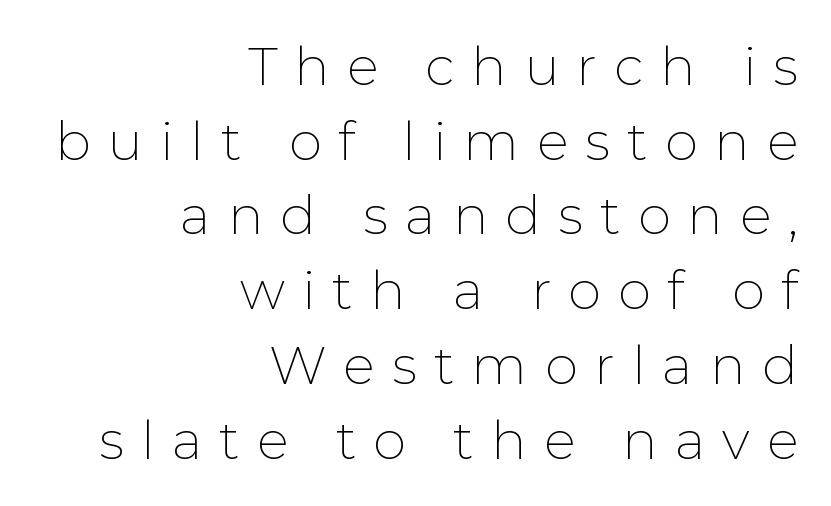
Q: Is the text bold? A: No.
Q: Is the text italic (slanted)? A: No, it is upright.
Q: Is the typeface a serif or a sans-serif typeface? A: Sans-serif.
Q: Is the text underlined? A: No.
Q: How is the paragraph aligned? A: Right-aligned.
Q: Is the spacing between letters normal or unusually wide? A: Unusually wide.
Q: Is the spacing between lines tight, normal or loose? A: Normal.
Q: Width (condensed, normal, or wide)? A: Normal.
Q: Stroke contrast? A: Low.
Q: x-height? A: Medium.
Q: Monospaced? A: No.
